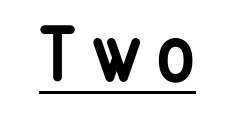
{"serif": "no", "italic": "no", "bold": "yes", "weight": "semibold", "width": "condensed", "stroke_contrast": "low", "x_height": "medium", "monospaced": "no", "underline": "yes", "glyph_px": 73}
